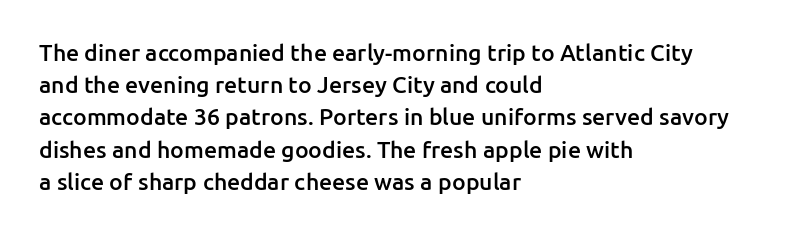
The image shows 23 px text type, upright; set left-aligned, normal line spacing (1.4x), normal letter spacing, not underlined.
